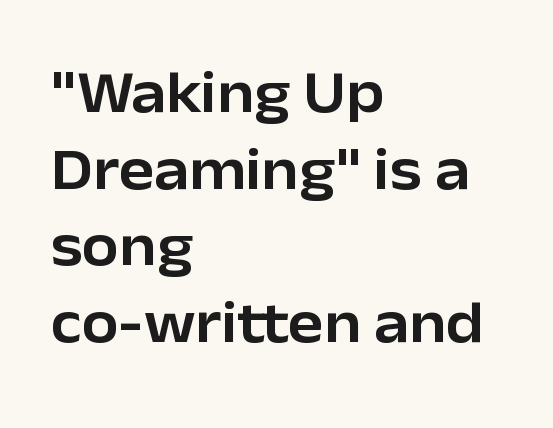
Q: Is the text italic (slanted)? A: No, it is upright.
Q: Is the typeface a serif or a sans-serif typeface? A: Sans-serif.
Q: Is the text underlined? A: No.
Q: How is the paragraph aligned? A: Left-aligned.
Q: Is the spacing between letters normal or unusually wide? A: Normal.
Q: Is the spacing between lines tight, normal or loose? A: Normal.
Q: Width (condensed, normal, or wide)? A: Normal.
Q: Stroke contrast? A: Low.
Q: x-height? A: Medium.
Q: Monospaced? A: No.
